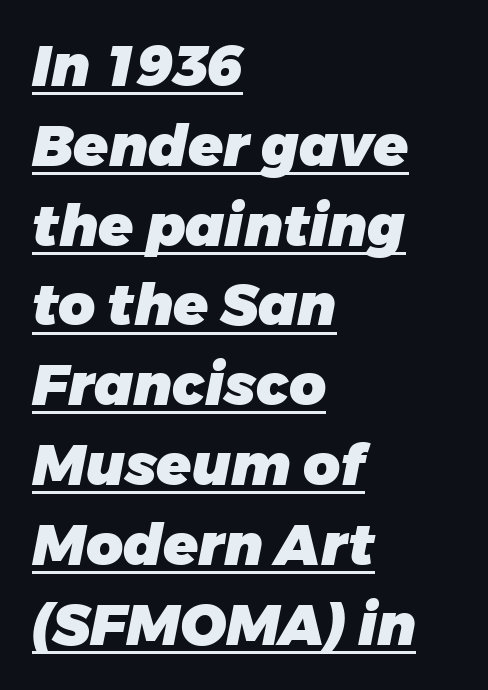
Q: Is the text bold? A: Yes.
Q: Is the typeface a serif or a sans-serif typeface? A: Sans-serif.
Q: Is the text underlined? A: Yes.
Q: How is the paragraph aligned? A: Left-aligned.
Q: Is the spacing between letters normal or unusually wide? A: Normal.
Q: Is the spacing between lines tight, normal or loose? A: Normal.
Q: Width (condensed, normal, or wide)? A: Normal.
Q: Stroke contrast? A: Low.
Q: x-height? A: Large.
Q: Monospaced? A: No.
